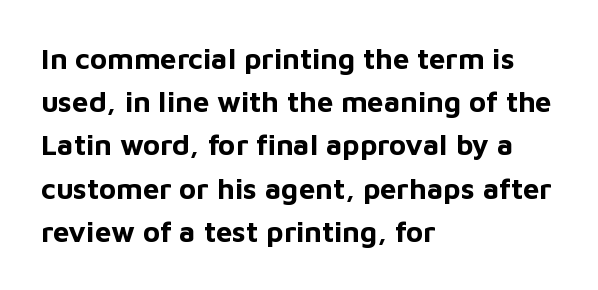
A bare baseline throughout the passage. A typesetter would mark this as roman, not italic. Note the varied advance widths — an 'i' is clearly narrower than an 'm'. Successive baselines arrive at the customary interval. The rendering shows plain stroke endings on the letterforms — a sans-serif design.
